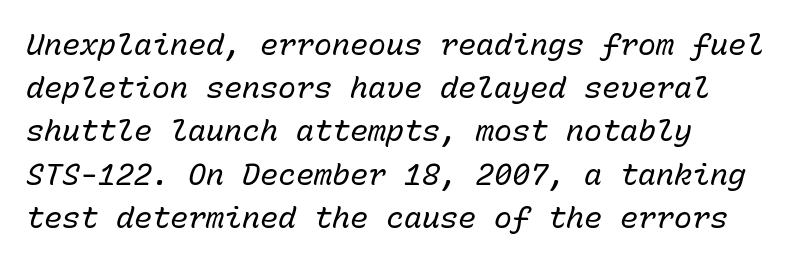
Q: Is the text bold? A: No.
Q: Is the text italic (slanted)? A: Yes, it leans right by about 15 degrees.
Q: Is the text underlined? A: No.
Q: How is the paragraph aligned? A: Left-aligned.
Q: Is the spacing between letters normal or unusually wide? A: Normal.
Q: Is the spacing between lines tight, normal or loose? A: Normal.
Q: Width (condensed, normal, or wide)? A: Normal.
Q: Stroke contrast? A: Low.
Q: x-height? A: Medium.
Q: Monospaced? A: Yes.
